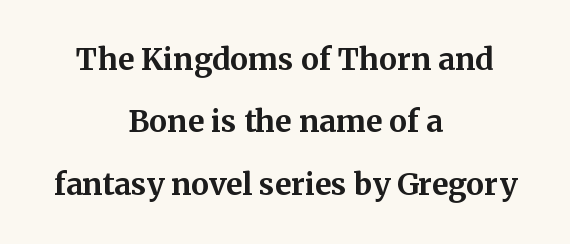
The image shows 30 px bold serif type, upright; set centered, loose line spacing (2.08x), normal letter spacing, not underlined; medium stroke contrast and a medium x-height.
